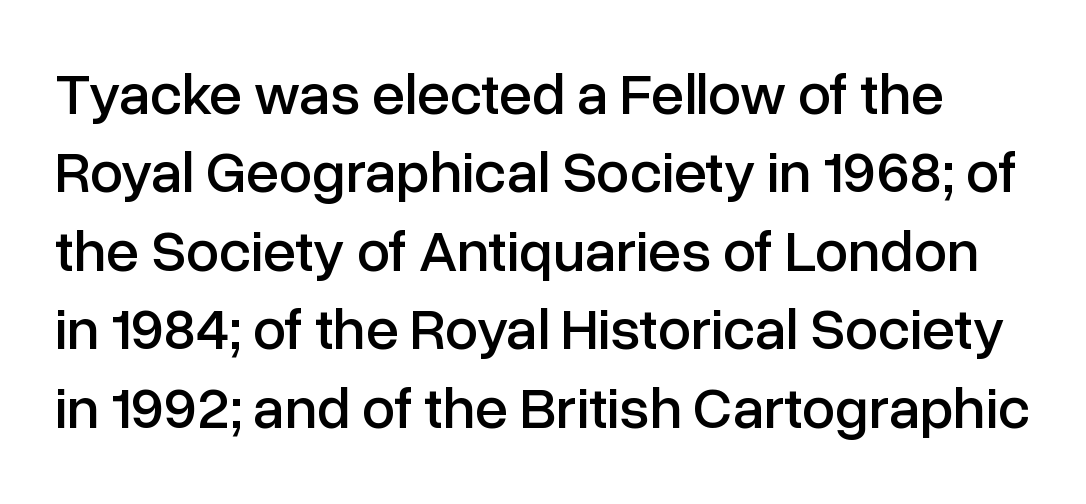
The image shows 59 px sans-serif type, upright; set normal line spacing (1.33x), normal letter spacing, not underlined; low stroke contrast and a medium x-height.
